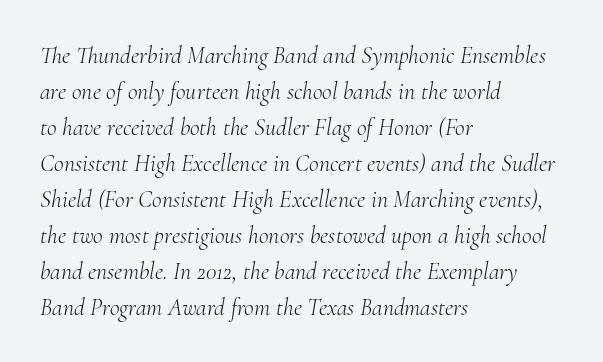
This sample uses plain, unmodified letter spacing. The text carries the slant typical of an italic or oblique font. Caption: face not bold, strokes unweighted. Descenders hang freely into open space. The passage is arranged the way most books set body copy — flush left. If you measured baseline to baseline, you'd find a middling distance.
